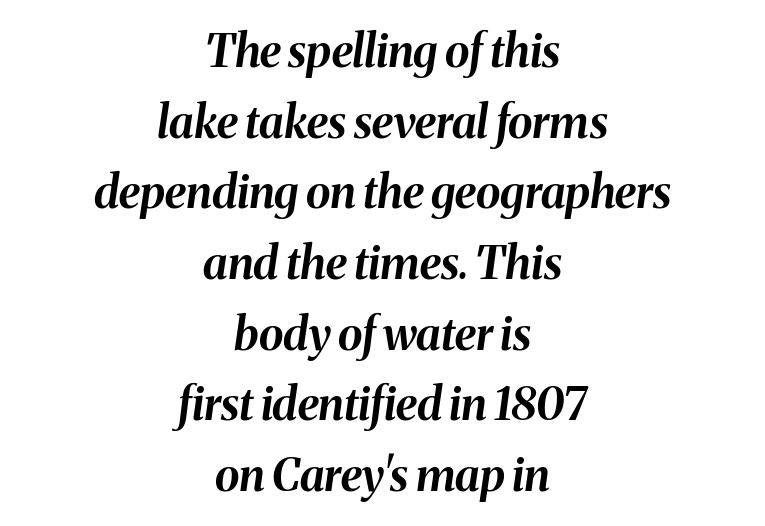
The image shows 45 px bold type, italic (leaning right); set centered, normal line spacing (1.57x), normal letter spacing, not underlined; medium stroke contrast and a medium x-height.
